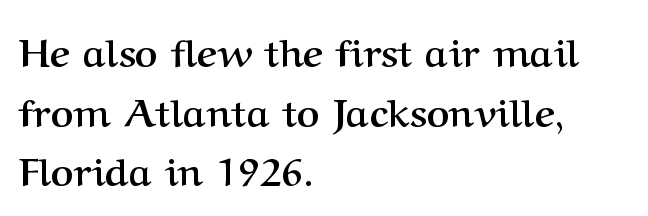
The image shows 39 px semibold serif type, upright; set left-aligned, normal line spacing (1.53x), normal letter spacing, not underlined; medium stroke contrast and a medium x-height.
